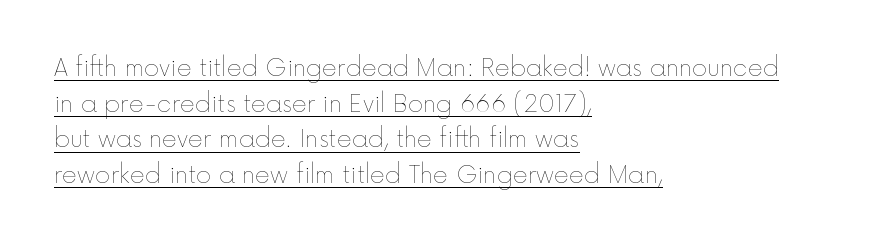
{"italic": "no", "bold": "no", "underline": "yes", "align": "left", "line_spacing": "normal", "line_spacing_ratio": 1.55, "letter_spacing": "normal", "letter_spacing_em": 0.0, "glyph_px": 23}
